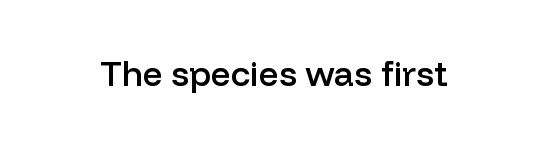
Here the designer chose a conventional face with non-uniform glyph widths. Standard letterfit; no display-style spreading of the glyphs. This is sans-serif lettering, the kind often seen on screens and signage. Moderately thickened strokes mark this as semibold type.
